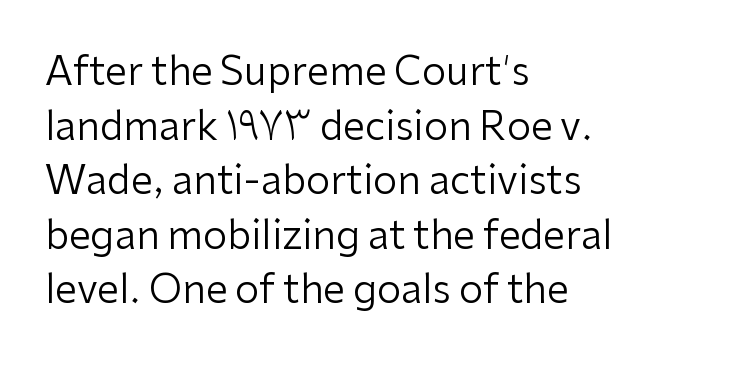
{"serif": "no", "italic": "no", "bold": "no", "weight": "regular", "width": "normal", "stroke_contrast": "low", "x_height": "medium", "monospaced": "no", "underline": "no", "align": "left", "line_spacing": "normal", "line_spacing_ratio": 1.4, "letter_spacing": "normal", "letter_spacing_em": 0.0, "glyph_px": 39}
